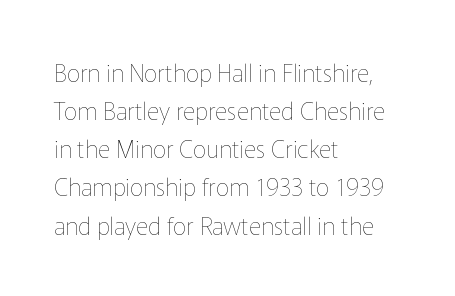
{"italic": "no", "bold": "no", "underline": "no", "align": "left", "line_spacing": "normal", "line_spacing_ratio": 1.59, "letter_spacing": "normal", "letter_spacing_em": 0.0, "glyph_px": 24}
